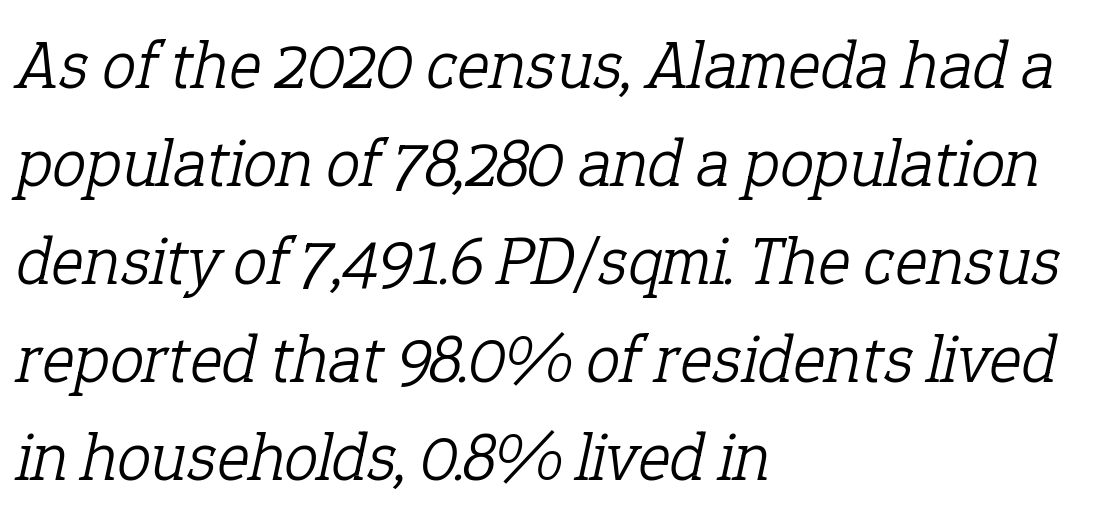
{"serif": "yes", "italic": "yes", "lean": "right", "slant_degrees": 12, "bold": "no", "weight": "light", "width": "normal", "stroke_contrast": "low", "x_height": "medium", "monospaced": "no", "underline": "no", "align": "left", "line_spacing": "normal", "line_spacing_ratio": 1.42, "letter_spacing": "normal", "letter_spacing_em": 0.0, "glyph_px": 69}
